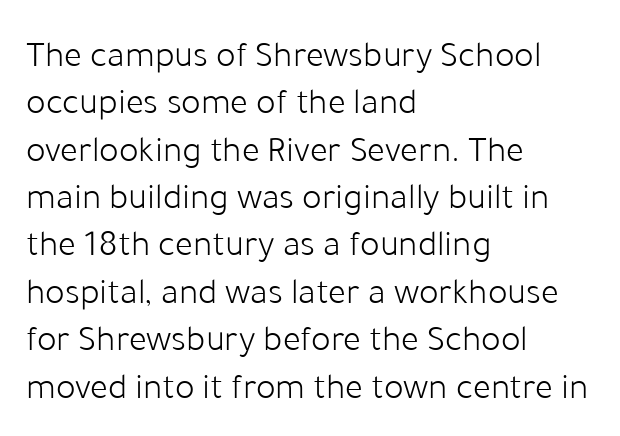
{"serif": "no", "italic": "no", "bold": "no", "weight": "light", "width": "normal", "stroke_contrast": "low", "x_height": "medium", "monospaced": "no", "underline": "no", "align": "left", "line_spacing": "normal", "line_spacing_ratio": 1.28, "letter_spacing": "normal", "letter_spacing_em": 0.0, "glyph_px": 37}
